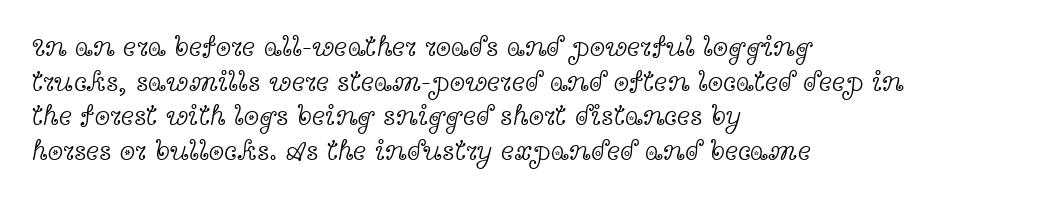
Font category for this specimen: serif. A typesetter would mark this as roman, not italic. Does extra space separate the letters? No, they use regular spacing. No letter is thick-stroked: the sample isn't bold. You could not count columns in this text — the font is proportionally spaced. Letters rest on an invisible, unmarked baseline.
